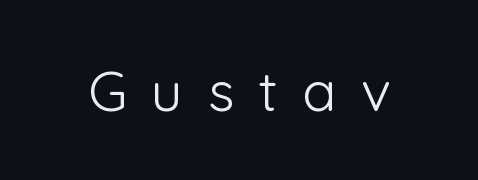
This sample uses expanded letter spacing, leaving extra air between glyphs. Upright lettering throughout. Quick note: underline off. You could not count columns in this text — the font is proportionally spaced. This reads as an unemphasized weight, regular at the heaviest.
